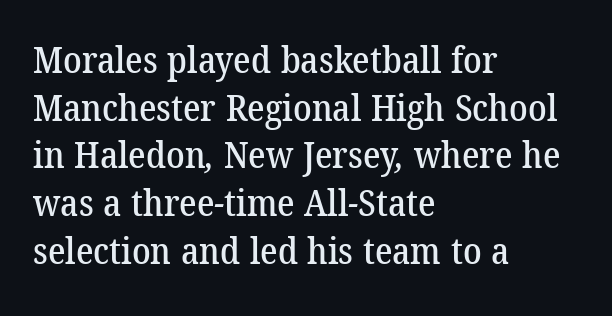
The type family on display is of the serif kind. Typeset ragged right — the left edge is the straight one. The strip under each line holds only bare page. Whoever set this chose a conventional vertical rhythm. Standard letterfit; no display-style spreading of the glyphs.
